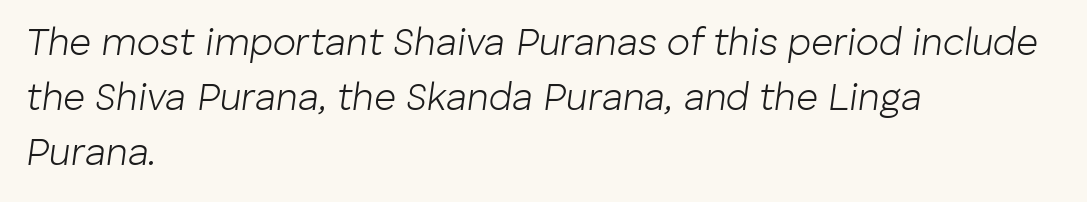
The image shows 38 px light type, italic (leaning right); set left-aligned, normal line spacing (1.45x), normal letter spacing, not underlined; low stroke contrast and a medium x-height.
